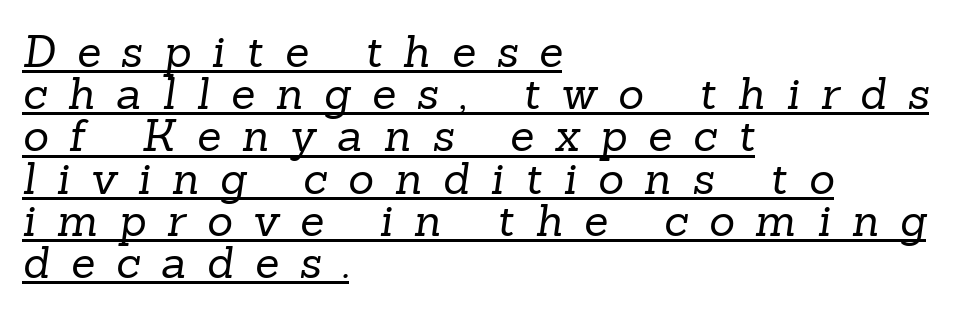
The image shows 44 px regular-weight serif type; set left-aligned, tight line spacing (0.96x), unusually wide letter spacing (+0.48 em), underlined; low stroke contrast and a medium x-height.
